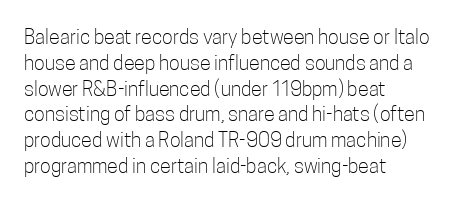
Interline gaps are of average width in this sample. Style check: upright. Tracking here is standard; glyphs follow each other at the usual distance. Stroke mass is kept to a normal reading level or below. Beneath every word, the page is bare. Leftover space on each line is placed entirely after the last word.
